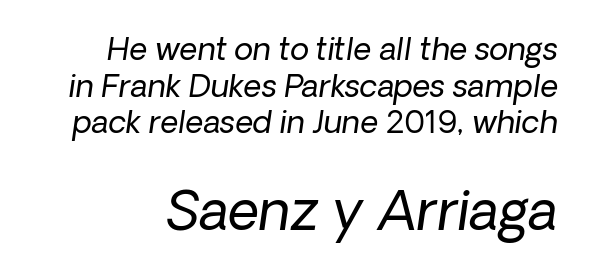
Q: Is the text bold? A: No.
Q: Is the typeface a serif or a sans-serif typeface? A: Sans-serif.
Q: Is the text underlined? A: No.
Q: Is the spacing between letters normal or unusually wide? A: Normal.
Q: Which block of text is set in a larger size, the first (top) or the second (bottom)? A: The second (bottom) one.
Q: Width (condensed, normal, or wide)? A: Normal.
Q: Stroke contrast? A: Low.
Q: x-height? A: Medium.
Q: Monospaced? A: No.
